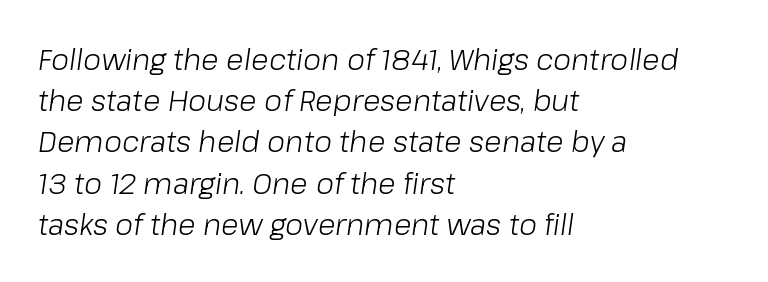
{"italic": "yes", "lean": "right", "slant_degrees": 8, "bold": "no", "weight": "light", "width": "normal", "stroke_contrast": "low", "x_height": "medium", "monospaced": "no", "underline": "no", "align": "left", "line_spacing": "normal", "line_spacing_ratio": 1.42, "letter_spacing": "normal", "letter_spacing_em": 0.0, "glyph_px": 29}
